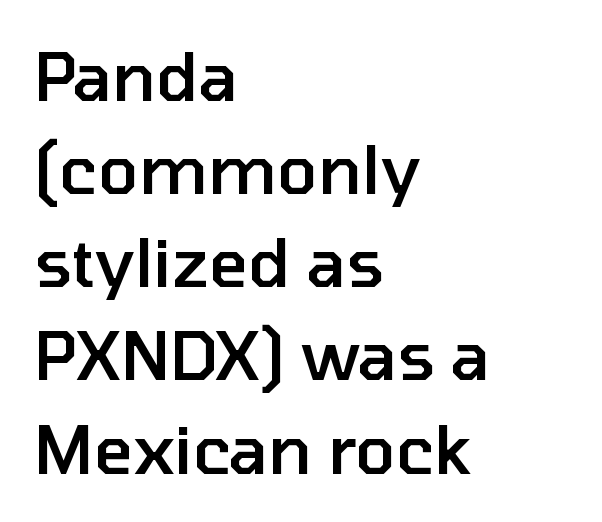
Q: Is the text bold? A: Semi-bold.
Q: Is the text italic (slanted)? A: No, it is upright.
Q: Is the typeface a serif or a sans-serif typeface? A: Sans-serif.
Q: Is the text underlined? A: No.
Q: How is the paragraph aligned? A: Left-aligned.
Q: Is the spacing between letters normal or unusually wide? A: Normal.
Q: Is the spacing between lines tight, normal or loose? A: Normal.
Q: Width (condensed, normal, or wide)? A: Normal.
Q: Stroke contrast? A: Low.
Q: x-height? A: Medium.
Q: Monospaced? A: No.
